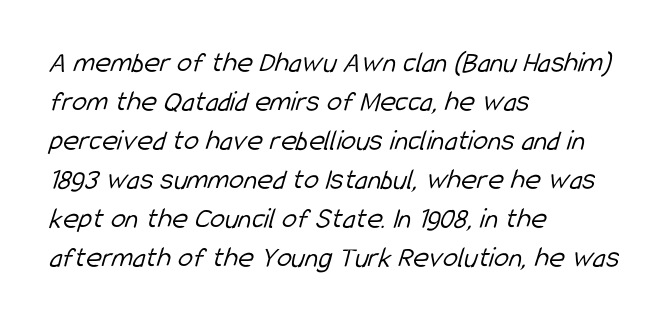
The image shows 30 px light, condensed sans-serif type; set left-aligned, normal line spacing (1.3x), normal letter spacing, not underlined; low stroke contrast and a medium x-height.
